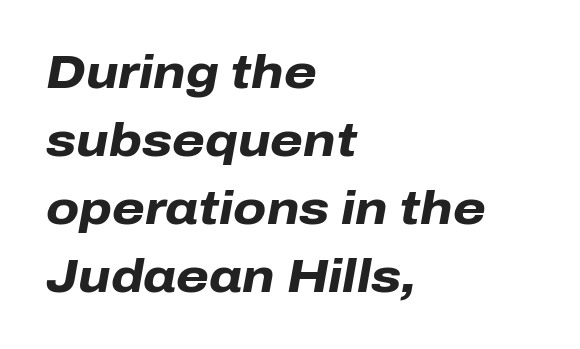
{"italic": "yes", "lean": "right", "slant_degrees": 10, "bold": "yes", "weight": "heavy", "width": "normal", "stroke_contrast": "low", "x_height": "medium", "monospaced": "no", "underline": "no", "align": "left", "line_spacing": "normal", "line_spacing_ratio": 1.45, "letter_spacing": "normal", "letter_spacing_em": 0.0, "glyph_px": 47}
